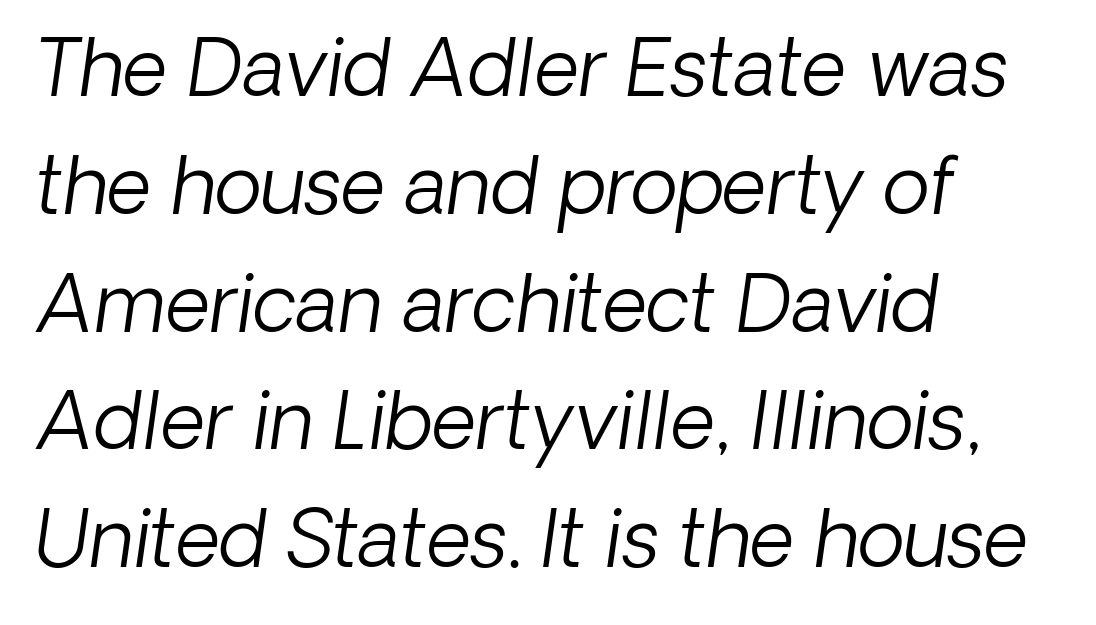
Q: Is the text bold? A: No.
Q: Is the typeface a serif or a sans-serif typeface? A: Sans-serif.
Q: Is the text underlined? A: No.
Q: How is the paragraph aligned? A: Left-aligned.
Q: Is the spacing between letters normal or unusually wide? A: Normal.
Q: Is the spacing between lines tight, normal or loose? A: Normal.
Q: Width (condensed, normal, or wide)? A: Normal.
Q: Stroke contrast? A: Low.
Q: x-height? A: Medium.
Q: Monospaced? A: No.
